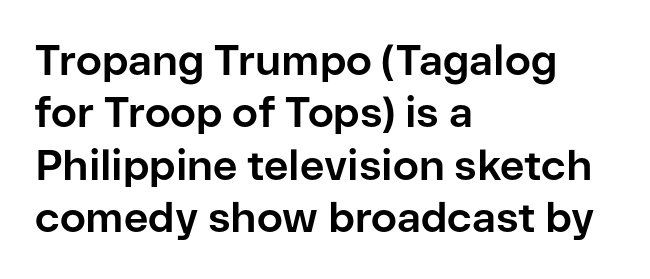
The image shows 42 px bold sans-serif type, upright; set left-aligned, normal line spacing (1.25x), normal letter spacing, not underlined; low stroke contrast and a medium x-height.
